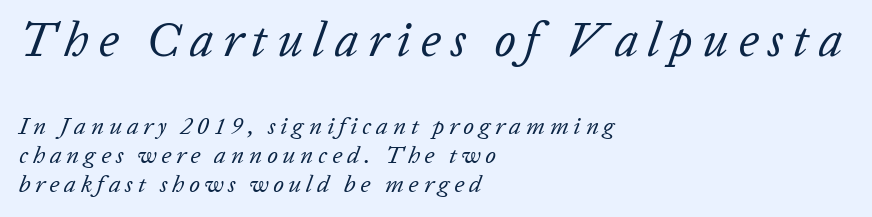
Q: Is the text bold? A: No.
Q: Is the text italic (slanted)? A: Yes, it leans right by about 20 degrees.
Q: Is the text underlined? A: No.
Q: How is the paragraph aligned? A: Left-aligned.
Q: Is the spacing between letters normal or unusually wide? A: Unusually wide.
Q: Which block of text is set in a larger size, the first (top) or the second (bottom)? A: The first (top) one.
Q: Width (condensed, normal, or wide)? A: Normal.
Q: Stroke contrast? A: Low.
Q: x-height? A: Medium.
Q: Monospaced? A: No.
